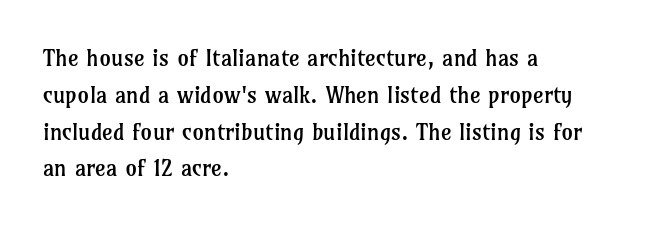
The image shows 23 px text type, upright; set left-aligned, normal line spacing (1.6x), normal letter spacing, not underlined.
